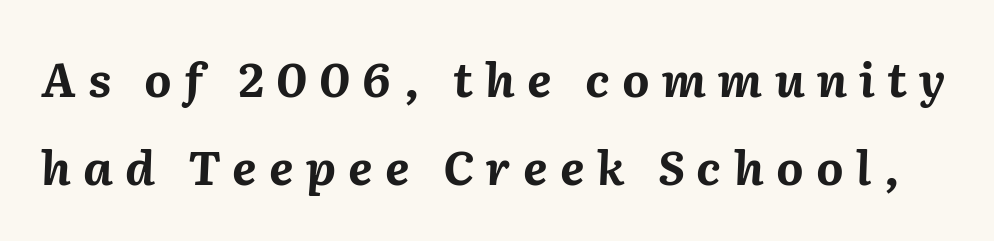
Each letter keeps its own natural width here, so spacing adapts to shape. Every letter is thick-stroked: bold, no question. Does extra space separate the letters? Yes, quite a lot of it. Slanted lettering throughout. A clean baseline with only descenders dipping below it.
